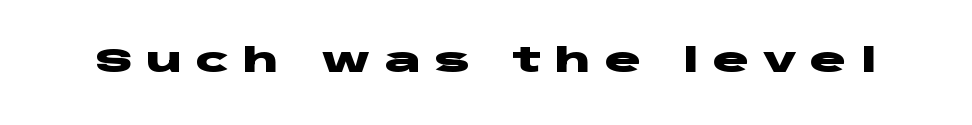
{"serif": "no", "italic": "no", "bold": "yes", "weight": "heavy", "width": "wide", "stroke_contrast": "low", "x_height": "large", "monospaced": "no", "underline": "no", "letter_spacing": "wide", "letter_spacing_em": 0.4, "glyph_px": 34}
